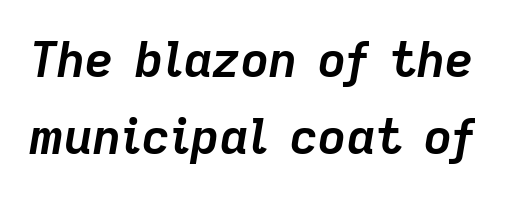
Q: Is the text bold? A: Yes.
Q: Is the text italic (slanted)? A: Yes, it leans right by about 9 degrees.
Q: Is the text underlined? A: No.
Q: Is the spacing between letters normal or unusually wide? A: Normal.
Q: Is the spacing between lines tight, normal or loose? A: Normal.
Q: Width (condensed, normal, or wide)? A: Normal.
Q: Stroke contrast? A: Low.
Q: x-height? A: Medium.
Q: Monospaced? A: No.
